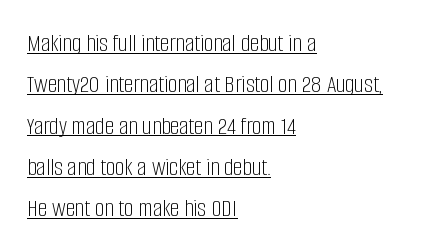
Q: Is the text bold? A: No.
Q: Is the text italic (slanted)? A: No, it is upright.
Q: Is the text underlined? A: Yes.
Q: How is the paragraph aligned? A: Left-aligned.
Q: Is the spacing between letters normal or unusually wide? A: Normal.
Q: Is the spacing between lines tight, normal or loose? A: Normal.
